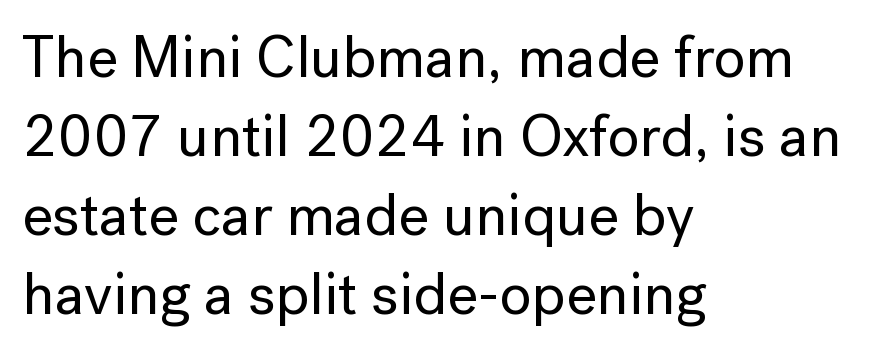
The image shows 59 px sans-serif type, upright; set left-aligned, normal line spacing (1.34x), normal letter spacing, not underlined; low stroke contrast and a medium x-height.
